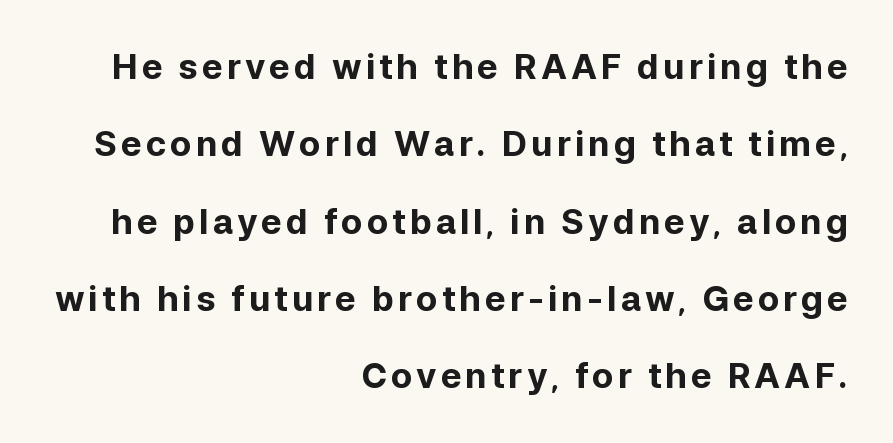
In terms of posture, this sample is upright. Leftover space on each line is placed entirely before the opening word. One glance says open: line gaps are wider than usual. A bare baseline throughout the passage. These lines are rendered in a variable-pitch font. To sum up the face: it is a sans, with no serifs.
